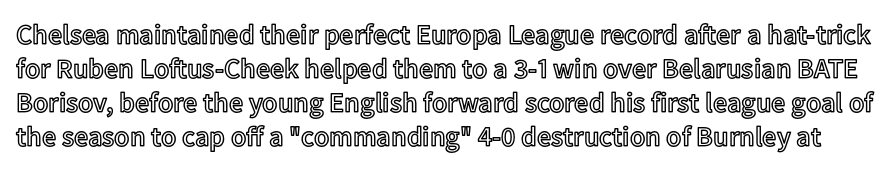
Characters follow at the spacing the type designer built in. Note the varied advance widths — an 'i' is clearly narrower than an 'm'. Every character sits straight up, as roman type does. Underline: absent.
